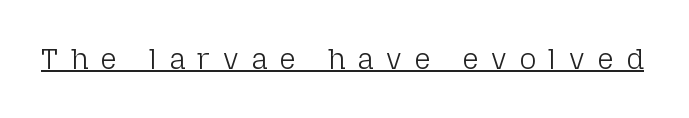
The image shows 29 px light sans-serif type, upright; set unusually wide letter spacing (+0.43 em), underlined; low stroke contrast and a medium x-height.
